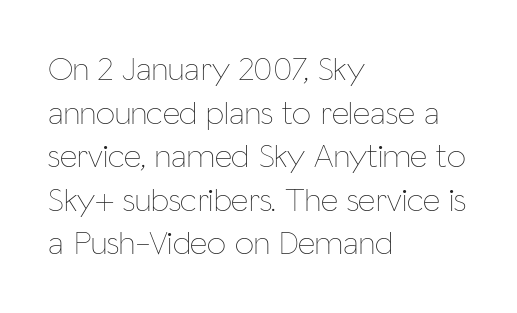
The image shows 34 px thin, condensed type, upright; set left-aligned, normal line spacing (1.28x), normal letter spacing, not underlined; low stroke contrast and a medium x-height.
